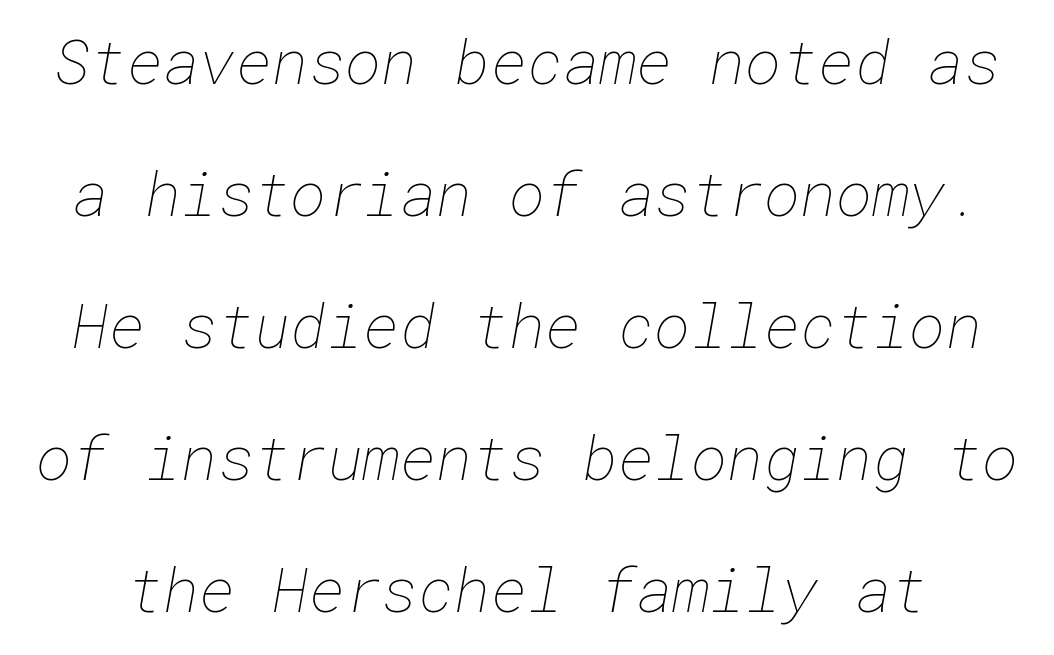
Q: Is the text bold? A: No.
Q: Is the text underlined? A: No.
Q: Is the spacing between letters normal or unusually wide? A: Normal.
Q: Is the spacing between lines tight, normal or loose? A: Loose.
Q: Width (condensed, normal, or wide)? A: Normal.
Q: Stroke contrast? A: Low.
Q: x-height? A: Medium.
